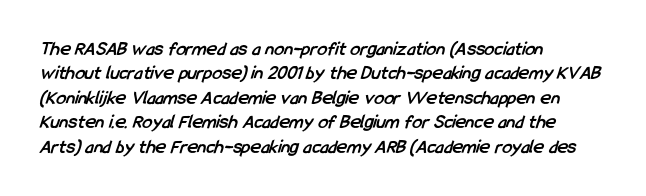
{"bold": "yes", "underline": "no", "align": "left", "line_spacing_ratio": 1.22, "letter_spacing": "normal", "letter_spacing_em": 0.0, "glyph_px": 20}
